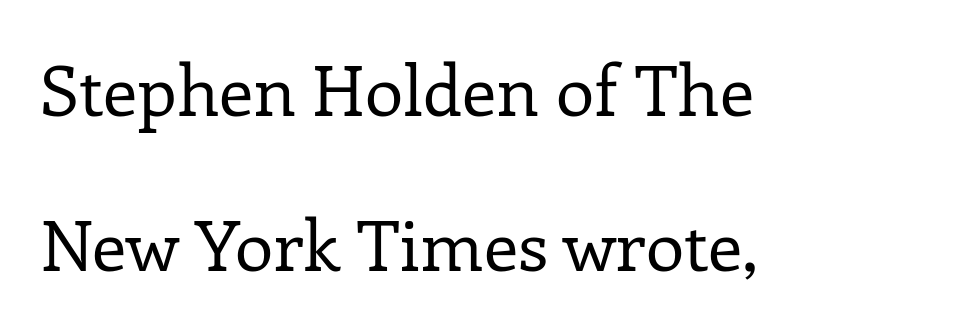
Does the copy run flush right? No — it runs flush left. Is there any slant? The stems are plumb. Each letter's strokes conclude with small projecting serifs. The tracking reads as untouched default to a designer's eye. Character widths vary here, with narrow letters taking less room than wide ones. The space beneath each line is pristine and unruled.
